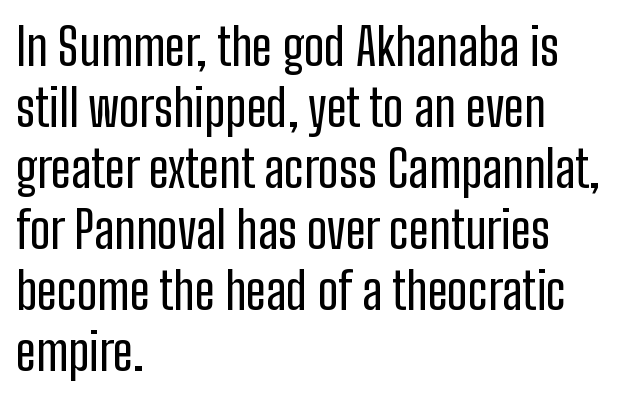
Q: Is the text italic (slanted)? A: No, it is upright.
Q: Is the typeface a serif or a sans-serif typeface? A: Sans-serif.
Q: Is the text underlined? A: No.
Q: How is the paragraph aligned? A: Left-aligned.
Q: Is the spacing between letters normal or unusually wide? A: Normal.
Q: Width (condensed, normal, or wide)? A: Condensed.
Q: Stroke contrast? A: Low.
Q: x-height? A: Medium.
Q: Monospaced? A: No.
